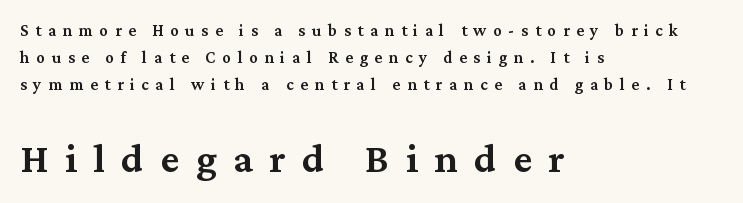
{"serif": "yes", "italic": "no", "bold": "semi", "weight": "semibold", "width": "normal", "stroke_contrast": "medium", "x_height": "medium", "monospaced": "no", "underline": "no", "align": "left", "line_spacing": "normal", "line_spacing_ratio": 1.58, "letter_spacing": "wide", "letter_spacing_em": 0.39, "larger_block": "second", "size_ratio": 2.47, "glyph_px": 42}
